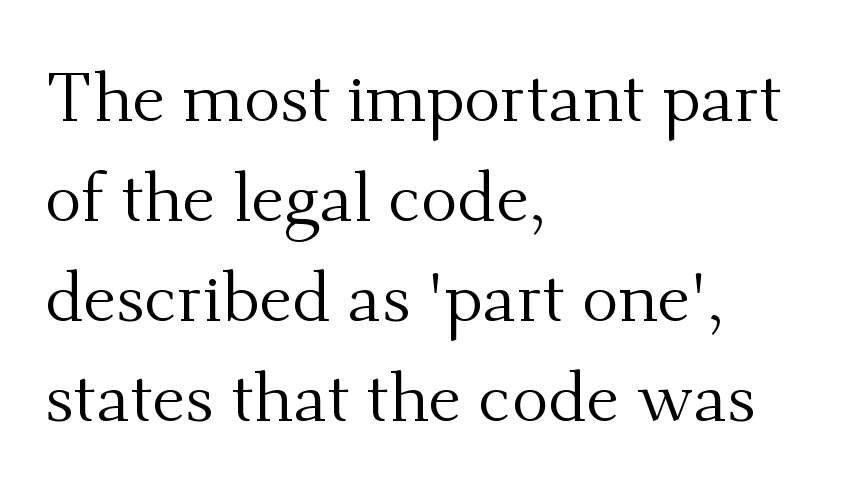
Spacing verdict: proportional, widths tailored to each character. The designer went with a serif here, giving each stem small feet. Compared with typical body copy, the letter spacing here is the same. Which margin do the lines hug? The left one — the right edge is uneven.
